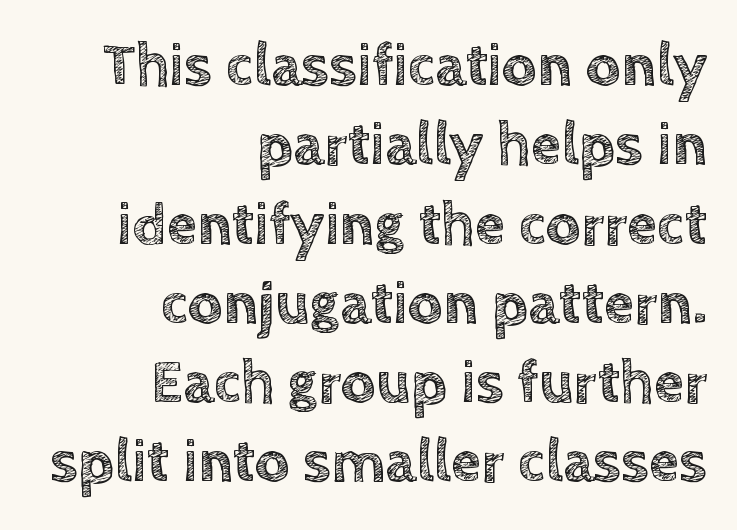
Does the leading feel generous? No, just average. Is this a fixed-width face? No — the glyphs have proportional, varying widths. The axis of the letterforms is exactly vertical. Casual observation: everything's shoved over to the right. Glyph-to-glyph distance matches everyday printed text.
